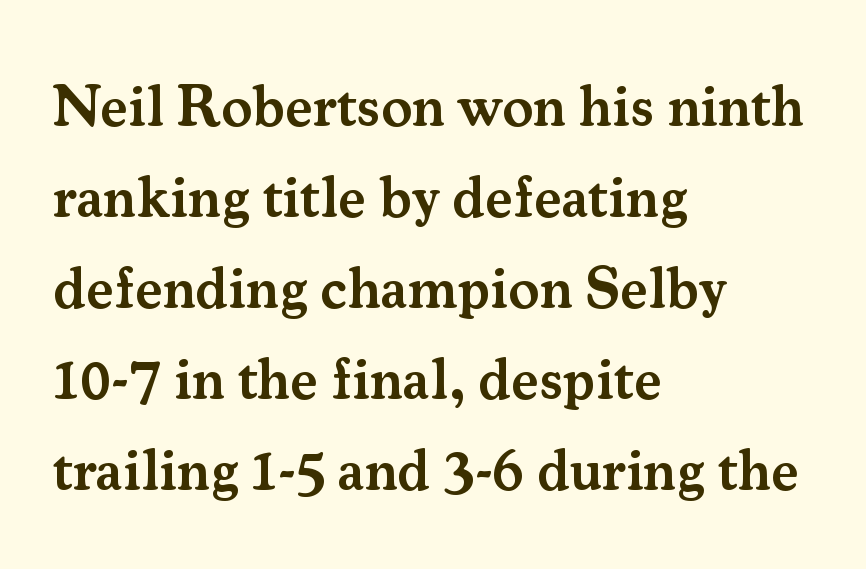
Q: Is the text bold? A: Semi-bold.
Q: Is the text italic (slanted)? A: No, it is upright.
Q: Is the typeface a serif or a sans-serif typeface? A: Serif.
Q: Is the text underlined? A: No.
Q: How is the paragraph aligned? A: Left-aligned.
Q: Is the spacing between letters normal or unusually wide? A: Normal.
Q: Is the spacing between lines tight, normal or loose? A: Normal.
Q: Width (condensed, normal, or wide)? A: Normal.
Q: Stroke contrast? A: Medium.
Q: x-height? A: Small.
Q: Monospaced? A: No.
